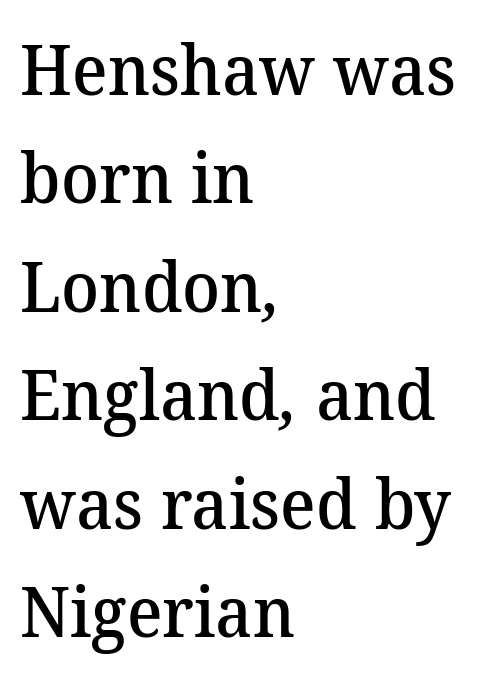
Q: Is the text bold? A: Semi-bold.
Q: Is the typeface a serif or a sans-serif typeface? A: Serif.
Q: Is the text underlined? A: No.
Q: How is the paragraph aligned? A: Left-aligned.
Q: Is the spacing between letters normal or unusually wide? A: Normal.
Q: Is the spacing between lines tight, normal or loose? A: Normal.
Q: Width (condensed, normal, or wide)? A: Normal.
Q: Stroke contrast? A: Medium.
Q: x-height? A: Medium.
Q: Monospaced? A: No.
